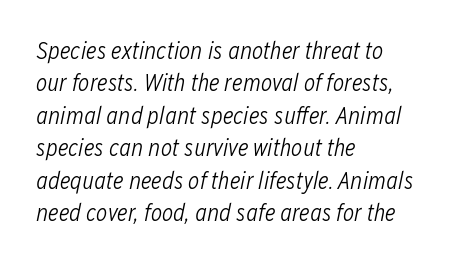
Q: Is the text bold? A: No.
Q: Is the text italic (slanted)? A: Yes, it leans right by about 12 degrees.
Q: Is the text underlined? A: No.
Q: How is the paragraph aligned? A: Left-aligned.
Q: Is the spacing between letters normal or unusually wide? A: Normal.
Q: Is the spacing between lines tight, normal or loose? A: Normal.
